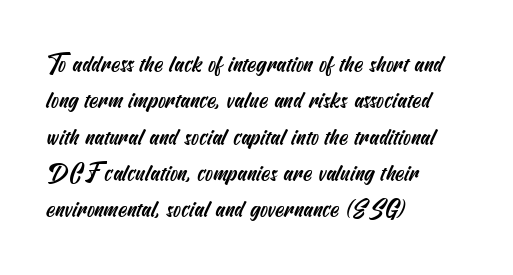
Q: Is the text underlined? A: No.
Q: How is the paragraph aligned? A: Left-aligned.
Q: Is the spacing between letters normal or unusually wide? A: Normal.
Q: Is the spacing between lines tight, normal or loose? A: Normal.
